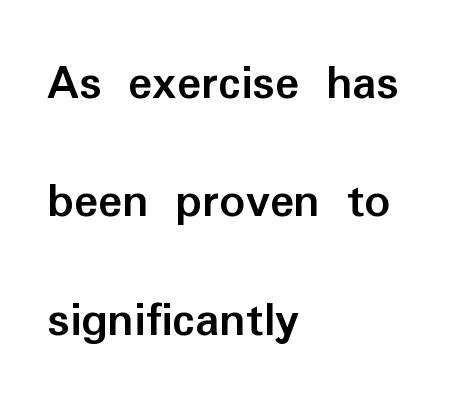
Observe the absence of serifs on each vertical stroke in this sample. Ordinary non-slanted type is in use. Default kerning and tracking; the words read as compact shapes. Descender tails drop into unmarked territory.
